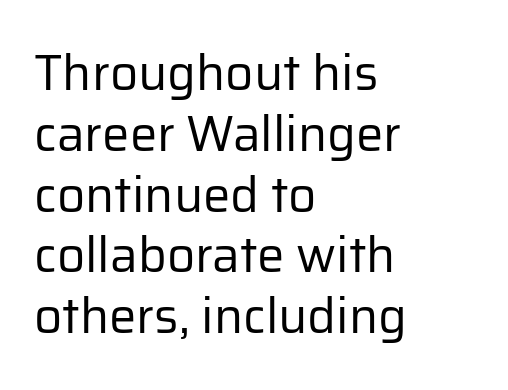
Character widths vary here, with narrow letters taking less room than wide ones. The type family on display is of the sans-serif kind. Each stroke keeps to a modest, everyday thickness or less. Visually the block forms a straight wall on the left and a jagged coastline on the right.
